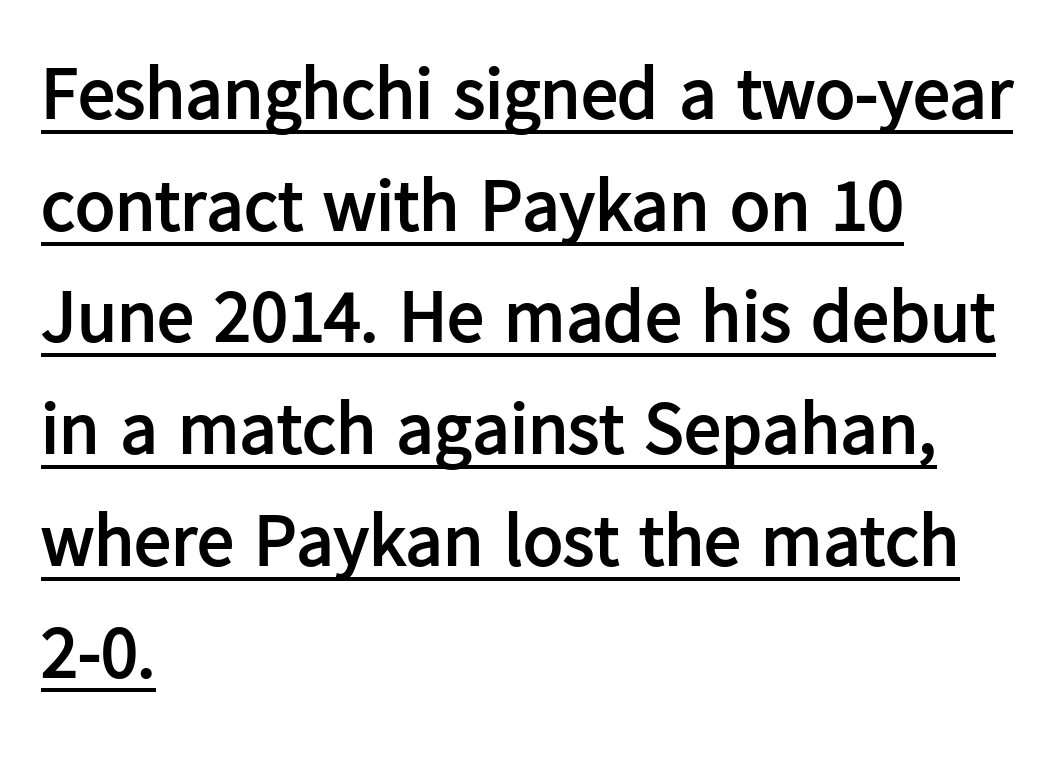
{"serif": "no", "italic": "no", "bold": "yes", "weight": "semibold", "width": "normal", "stroke_contrast": "low", "x_height": "medium", "monospaced": "no", "underline": "yes", "align": "left", "line_spacing": "normal", "line_spacing_ratio": 1.51, "letter_spacing": "normal", "letter_spacing_em": 0.0, "glyph_px": 74}
